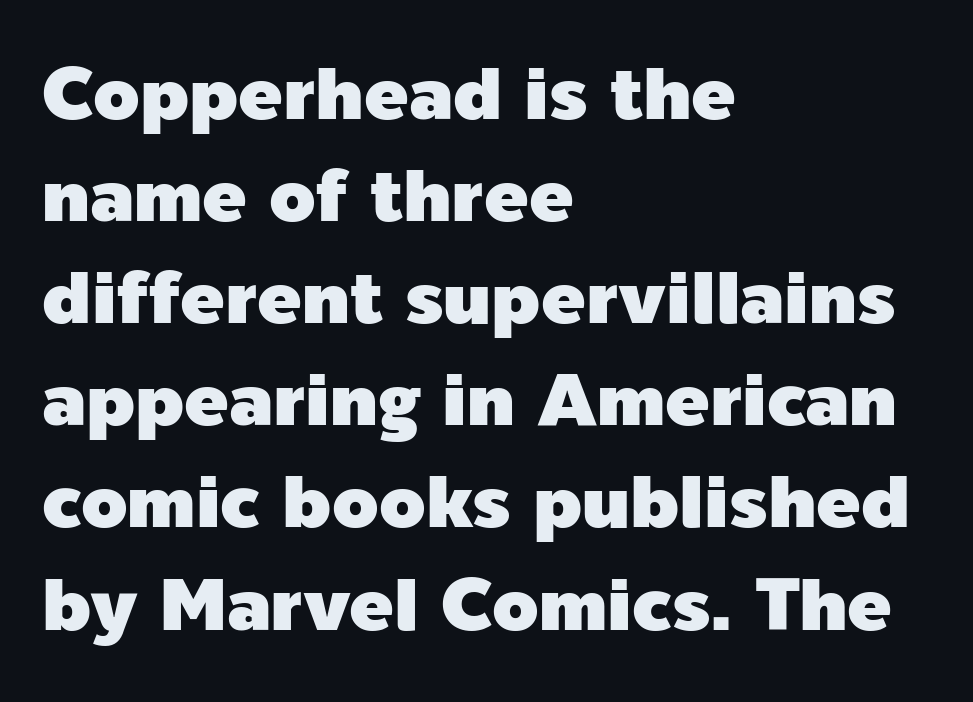
{"serif": "no", "italic": "no", "width": "normal", "x_height": "medium", "monospaced": "no", "underline": "no", "align": "left", "line_spacing": "normal", "line_spacing_ratio": 1.38, "letter_spacing": "normal", "letter_spacing_em": 0.0, "glyph_px": 74}
